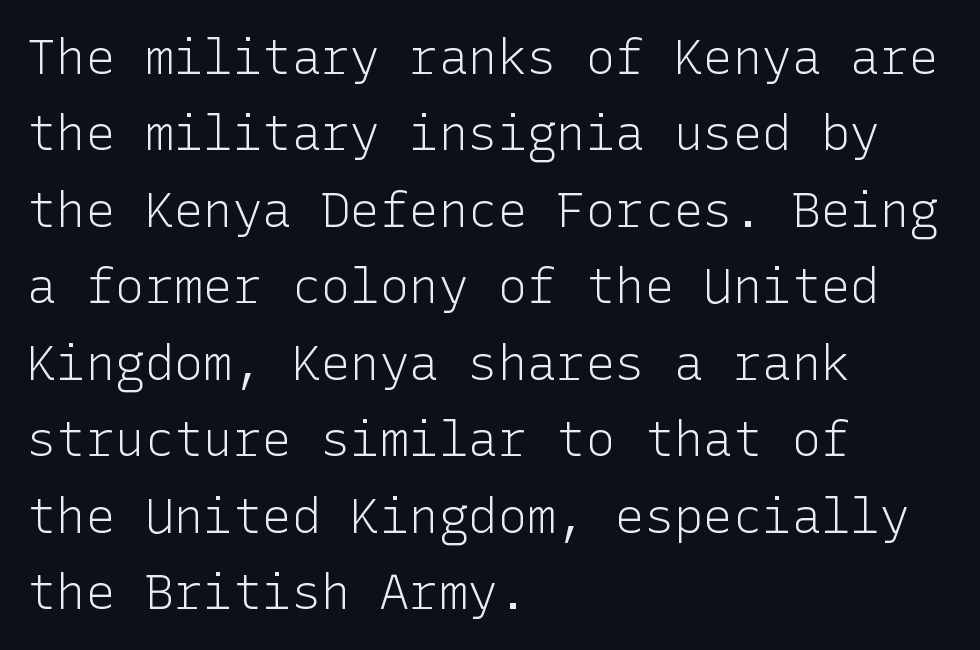
{"serif": "no", "italic": "no", "bold": "no", "weight": "light", "width": "normal", "stroke_contrast": "low", "x_height": "medium", "underline": "no", "align": "left", "line_spacing": "normal", "line_spacing_ratio": 1.56, "letter_spacing": "normal", "letter_spacing_em": 0.0, "glyph_px": 49}
